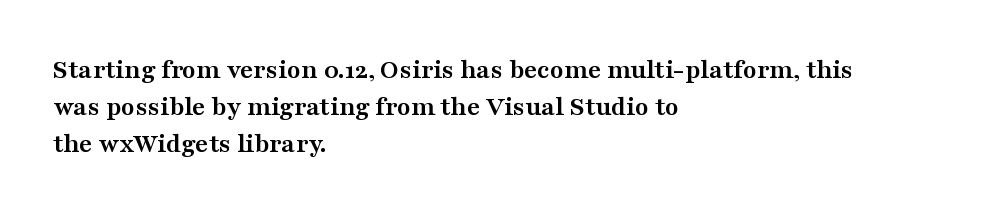
The horizontal fit of the characters is conventional and even. A classic flush-left, rag-right setting is used for this passage. The gap between lines stays unmarked. This is the regular roman posture of the typeface. The designer left line spacing at the default. Font category for this specimen: serif.
